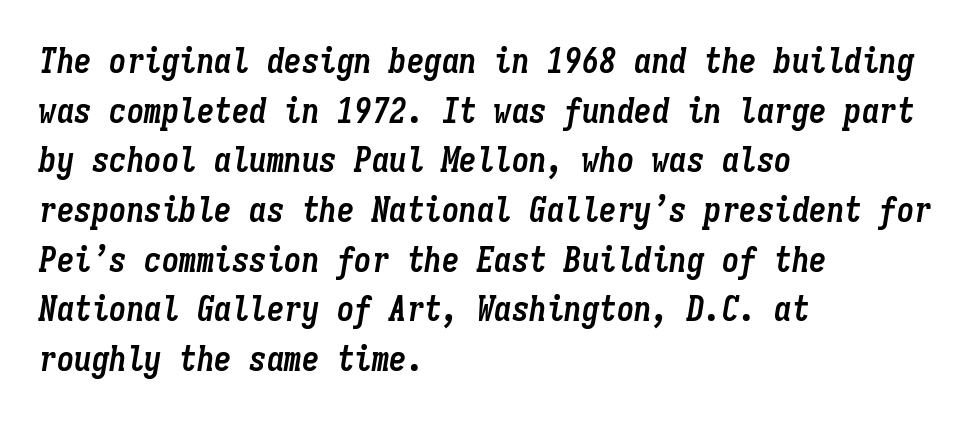
Lines of text with bare space underneath. Stroke thickness is high; the sample reads as a true bold. Is the block centered? No — it sits flush against the left margin. This sample has the even, mechanical cadence of fixed-width lettering. Tracking here is standard; glyphs follow each other at the usual distance. The rows are spaced the way most documents space them.
